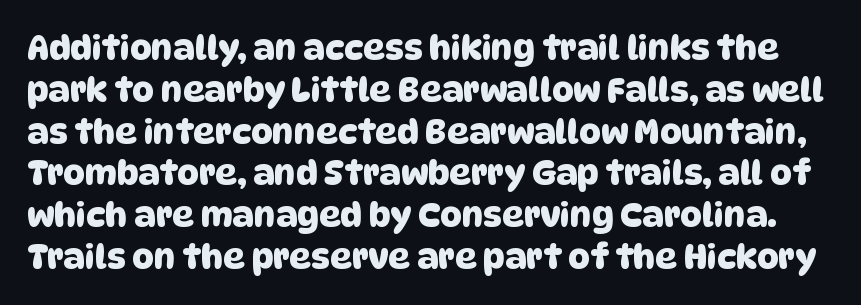
{"serif": "no", "width": "normal", "stroke_contrast": "low", "x_height": "large", "monospaced": "no", "underline": "no", "line_spacing_ratio": 1.23, "letter_spacing": "normal", "letter_spacing_em": 0.0, "glyph_px": 34}
